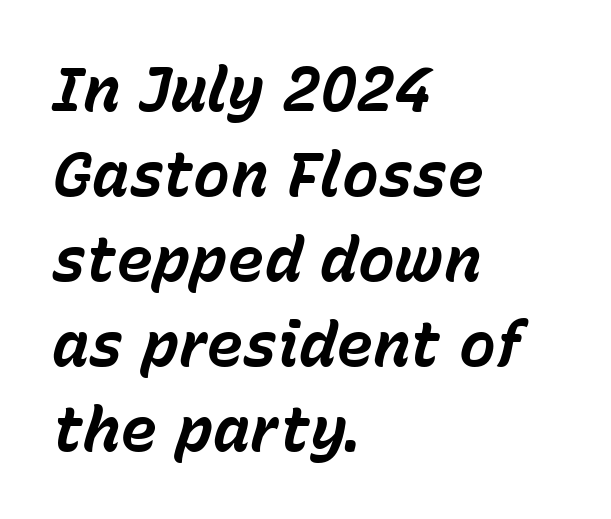
Each glyph is drawn with heavy, bold strokes. Has an underline been added? It has not. Honestly, the letter spacing is just normal — you wouldn't notice it. You could not count columns in this text — the font is proportionally spaced. The rendering anchors every line to the left-hand side.
